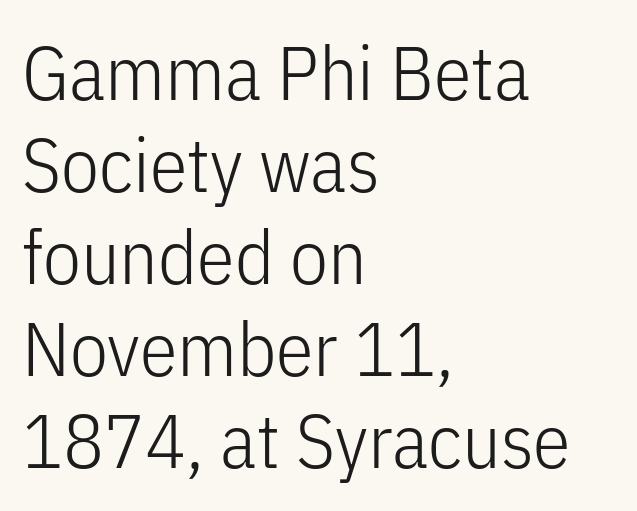
Is this a heavy cut? Hardly; it is regular or lighter. Think of a printed novel: that variable character pitch is what you see here. Caption: standard tracking, unaltered. Is there any slant? The stems are plumb.
